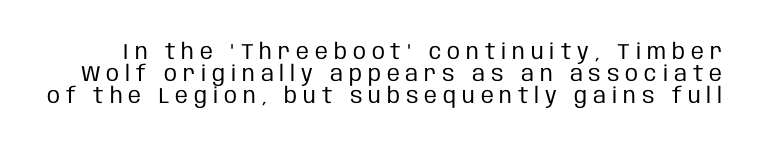
Q: Is the text bold? A: No.
Q: Is the text italic (slanted)? A: No, it is upright.
Q: Is the text underlined? A: No.
Q: Is the spacing between letters normal or unusually wide? A: Unusually wide.
Q: Is the spacing between lines tight, normal or loose? A: Tight.
